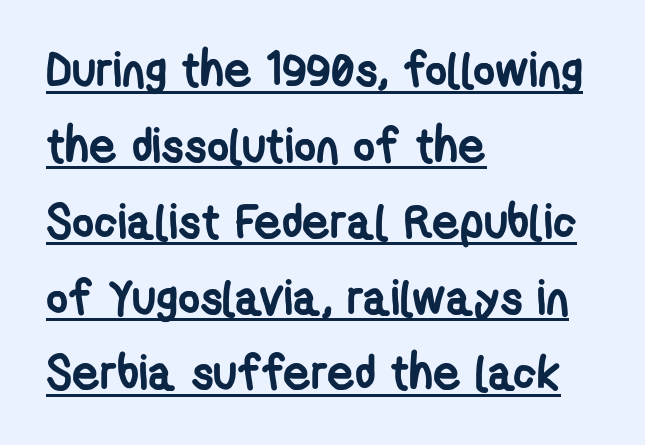
The image shows 48 px semibold, condensed sans-serif type; set left-aligned, normal line spacing (1.58x), normal letter spacing, underlined; low stroke contrast and a medium x-height.
